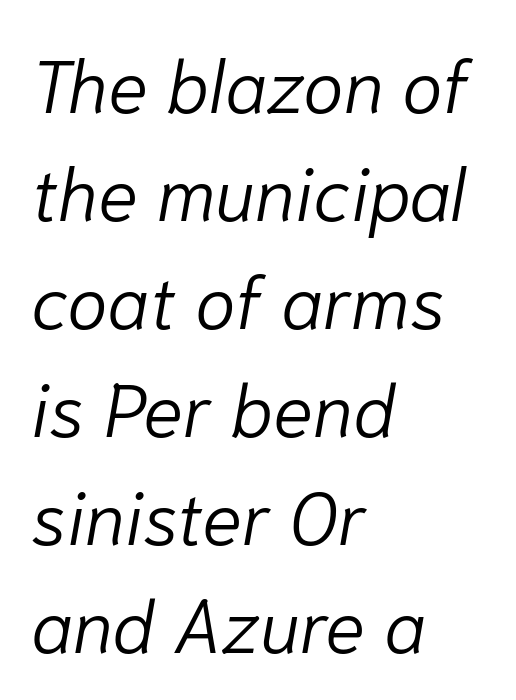
{"italic": "yes", "lean": "right", "slant_degrees": 10, "bold": "no", "weight": "light", "width": "normal", "stroke_contrast": "low", "x_height": "medium", "monospaced": "no", "underline": "no", "align": "left", "line_spacing": "normal", "line_spacing_ratio": 1.46, "letter_spacing": "normal", "letter_spacing_em": 0.0, "glyph_px": 74}
